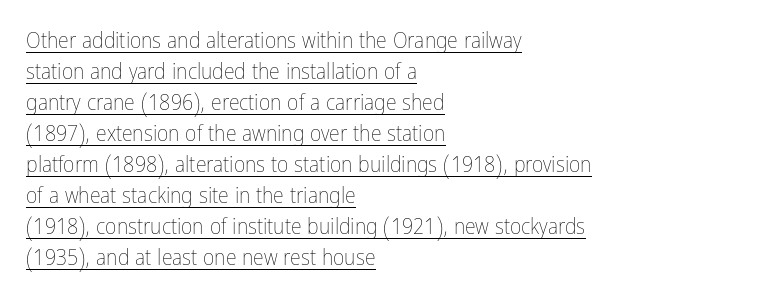
You can see a thin bar hugging the bottom of the glyphs. Interline gaps are of average width in this sample. Leftover space on each line is placed entirely after the last word. This is not heavy type; no bold has been used. In terms of posture, this sample is upright.
